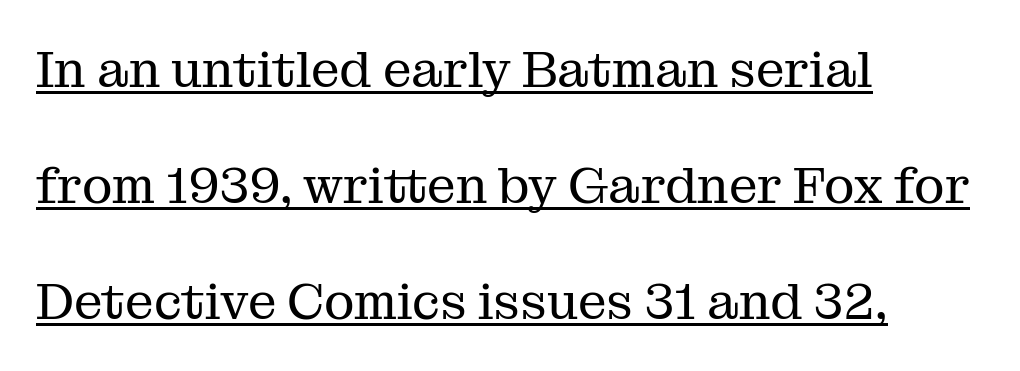
Horizontal alignment here is leftward, the default for most running prose. Old-style or modern, the face here clearly has serifs. The rendered words wear a rule along their underside. Here the glyphs are tracked normally, forming tight word shapes. Characters remain perfectly vertical along every line. The letters advance in unequal steps, a hallmark of proportional type.
